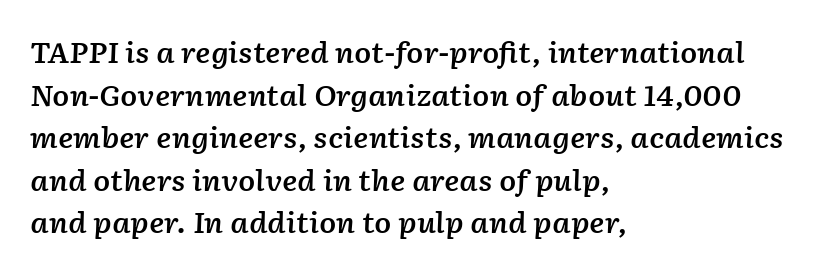
{"italic": "yes", "lean": "right", "slant_degrees": 2, "bold": "semi", "weight": "semibold", "width": "normal", "stroke_contrast": "low", "x_height": "medium", "monospaced": "no", "underline": "no", "align": "left", "line_spacing": "normal", "line_spacing_ratio": 1.52, "letter_spacing": "normal", "letter_spacing_em": 0.0, "glyph_px": 28}
